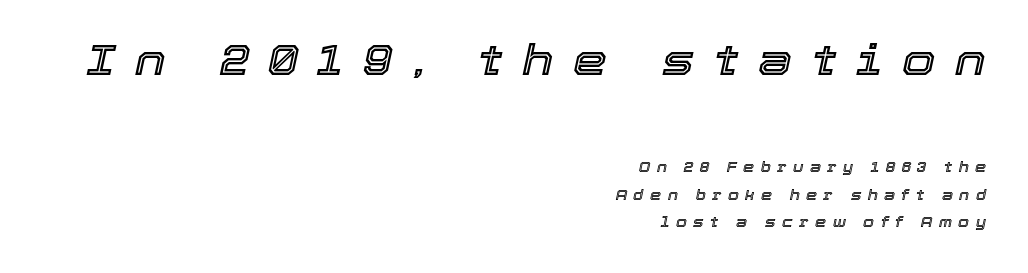
Q: Is the text italic (slanted)? A: Yes, it leans right by about 12 degrees.
Q: Is the text underlined? A: No.
Q: How is the paragraph aligned? A: Right-aligned.
Q: Is the spacing between letters normal or unusually wide? A: Unusually wide.
Q: Is the spacing between lines tight, normal or loose? A: Loose.
Q: Which block of text is set in a larger size, the first (top) or the second (bottom)? A: The first (top) one.
Q: Width (condensed, normal, or wide)? A: Normal.
Q: x-height? A: Medium.
Q: Monospaced? A: No.
